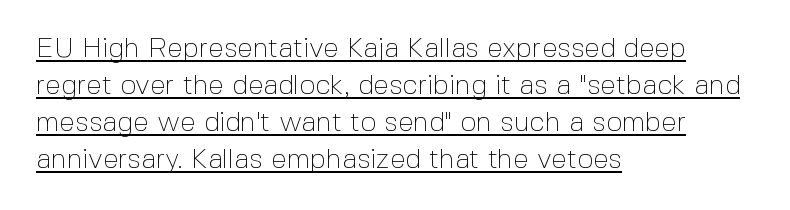
The image shows 28 px thin sans-serif type, upright; set left-aligned, normal line spacing (1.32x), normal letter spacing, underlined; a medium x-height.
